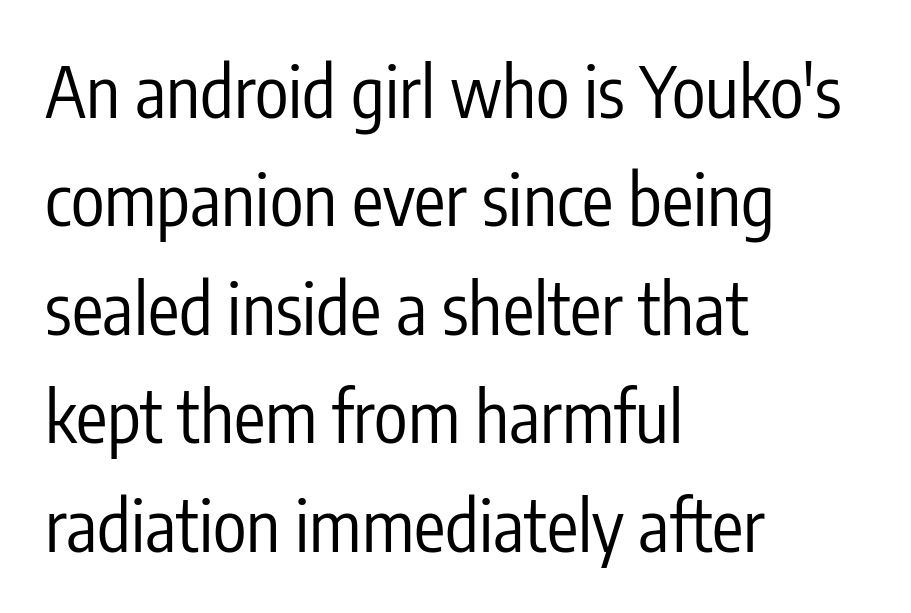
The image shows 70 px regular-weight, condensed sans-serif type, upright; set left-aligned, normal line spacing (1.55x), normal letter spacing, not underlined; low stroke contrast and a medium x-height.
